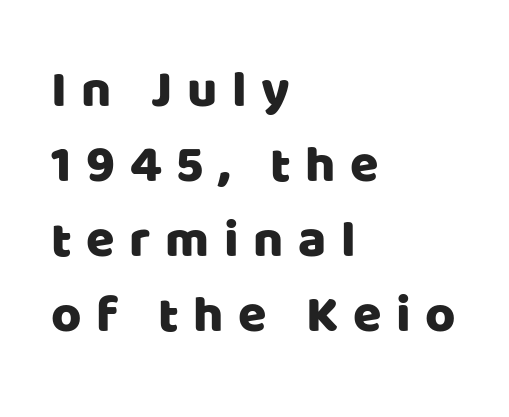
The image shows 52 px sans-serif type, upright; set left-aligned, normal line spacing (1.44x), unusually wide letter spacing (+0.28 em), not underlined; low stroke contrast and a large x-height.
